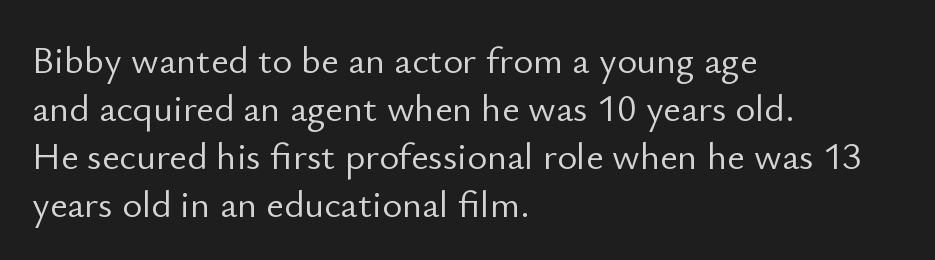
The image shows 38 px light sans-serif type, upright; set left-aligned, normal line spacing (1.26x), normal letter spacing, not underlined; low stroke contrast and a small x-height.
